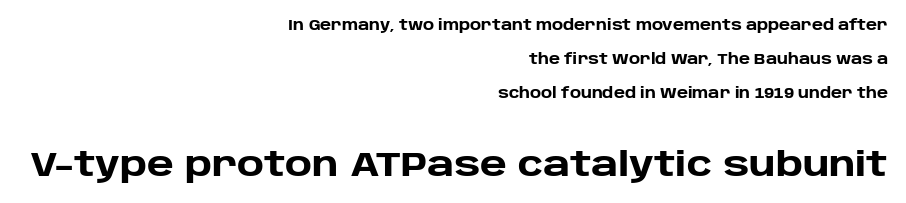
{"serif": "no", "italic": "no", "bold": "yes", "weight": "heavy", "width": "normal", "stroke_contrast": "low", "x_height": "large", "monospaced": "no", "underline": "no", "align": "right", "line_spacing": "loose", "line_spacing_ratio": 2.44, "letter_spacing": "normal", "letter_spacing_em": 0.0, "larger_block": "second", "size_ratio": 2.43, "glyph_px": 34}
